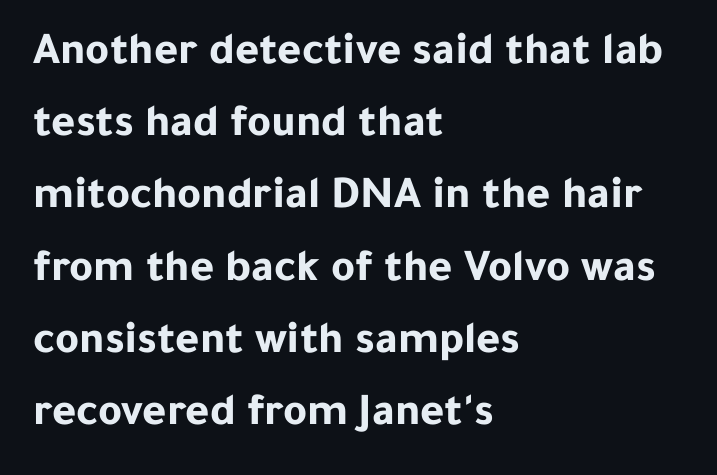
Q: Is the text bold? A: Yes.
Q: Is the text italic (slanted)? A: No, it is upright.
Q: Is the typeface a serif or a sans-serif typeface? A: Sans-serif.
Q: Is the text underlined? A: No.
Q: How is the paragraph aligned? A: Left-aligned.
Q: Is the spacing between letters normal or unusually wide? A: Normal.
Q: Is the spacing between lines tight, normal or loose? A: Normal.
Q: Width (condensed, normal, or wide)? A: Normal.
Q: Stroke contrast? A: Low.
Q: x-height? A: Medium.
Q: Monospaced? A: No.
